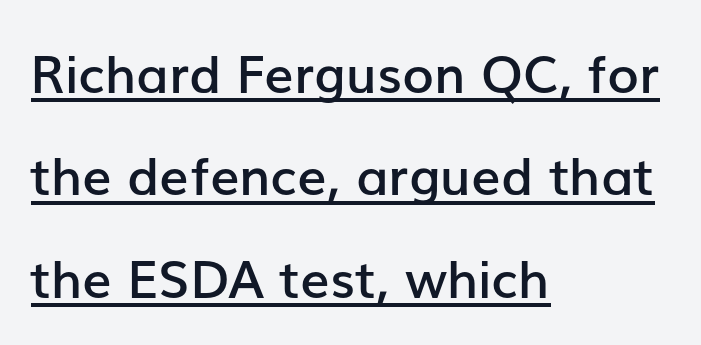
The image shows 52 px semibold sans-serif type, upright; set left-aligned, loose line spacing (1.97x), normal letter spacing, underlined; low stroke contrast and a medium x-height.
